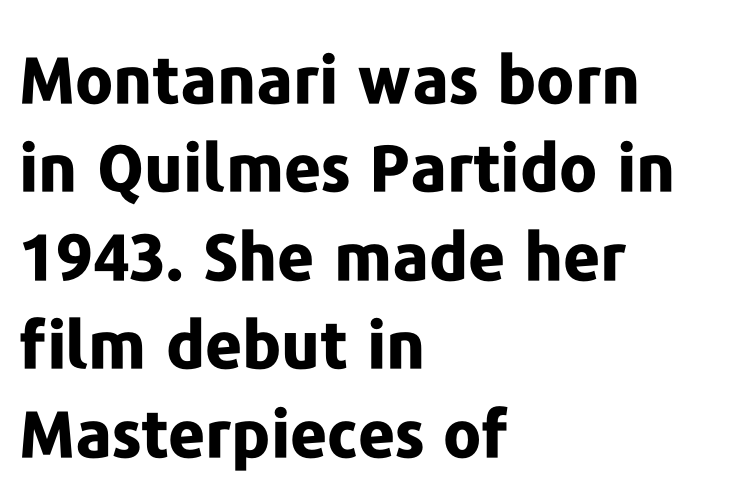
{"serif": "no", "italic": "no", "bold": "yes", "weight": "bold", "width": "normal", "stroke_contrast": "low", "x_height": "medium", "monospaced": "no", "underline": "no", "align": "left", "line_spacing": "normal", "line_spacing_ratio": 1.36, "letter_spacing": "normal", "letter_spacing_em": 0.0, "glyph_px": 65}
